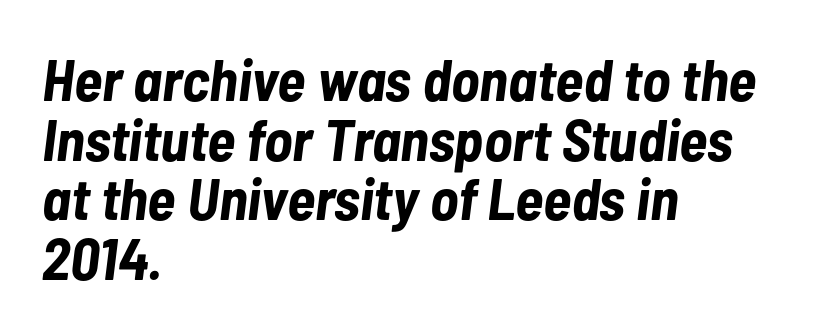
{"italic": "yes", "lean": "right", "slant_degrees": 7, "bold": "yes", "weight": "bold", "width": "condensed", "stroke_contrast": "low", "x_height": "medium", "monospaced": "no", "underline": "no", "align": "left", "line_spacing": "tight", "line_spacing_ratio": 1.01, "letter_spacing": "normal", "letter_spacing_em": 0.0, "glyph_px": 59}
